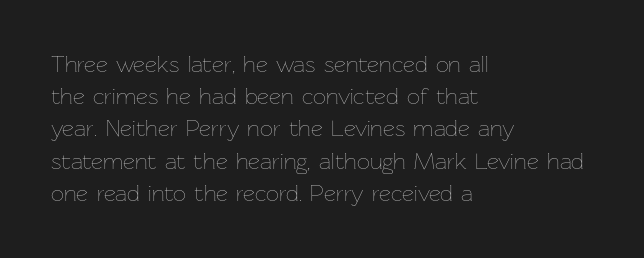
Regarding leading, the lines here are spaced in the standard way. The setting favours the left margin, as ordinary paragraphs usually do. The typeface has the unassuming heft of standard copy or less. The tracking reads as untouched default to a designer's eye. Type without underlining. Vertical strokes here are truly vertical.
